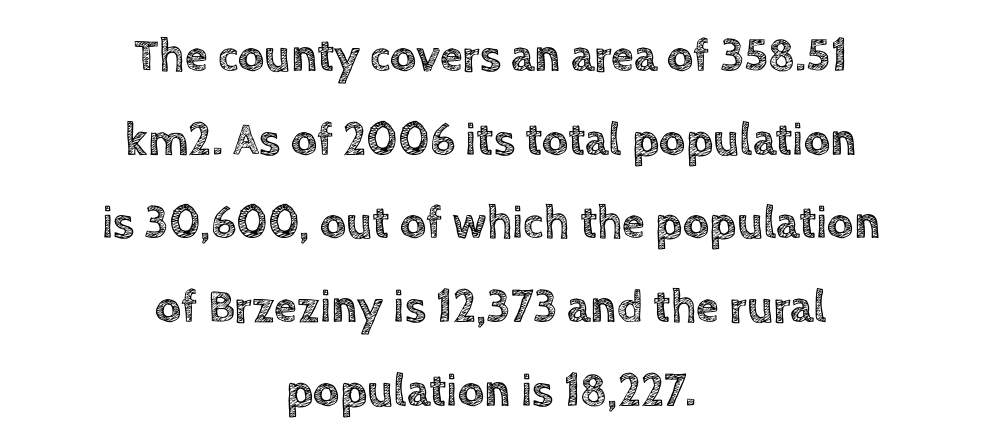
Words float on clear page, feet unadorned. A typesetter would call this proportional, since set widths differ per character. Caption: multi-line text, centered on the measure. Here the glyphs are tracked normally, forming tight word shapes. This is the regular roman posture of the typeface.
